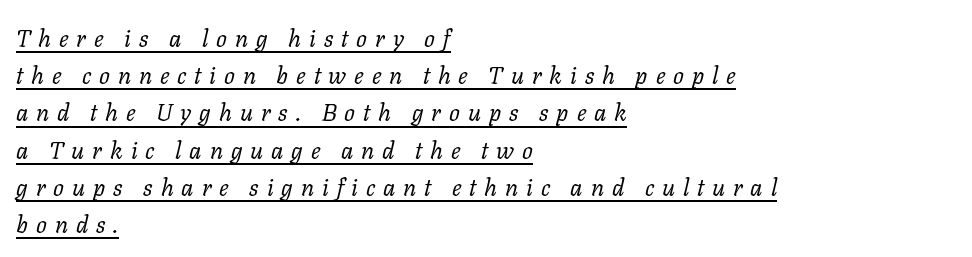
The image shows 24 px text type, italic (leaning right); set left-aligned, normal line spacing (1.55x), unusually wide letter spacing (+0.33 em), underlined.
